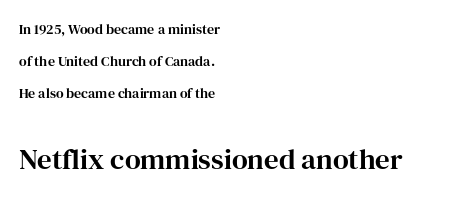
{"serif": "yes", "italic": "no", "width": "normal", "stroke_contrast": "high", "x_height": "medium", "monospaced": "no", "underline": "no", "align": "left", "line_spacing": "loose", "line_spacing_ratio": 2.28, "letter_spacing": "normal", "letter_spacing_em": 0.0, "larger_block": "second", "size_ratio": 2.07, "glyph_px": 29}
